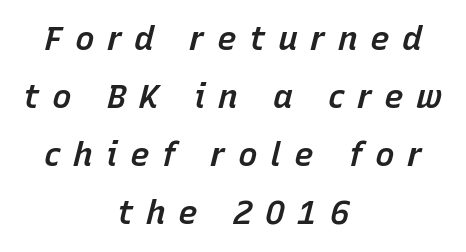
Set as a demibold, roughly 600 on the weight scale. The area under the type is left untouched. Every character sits at an angle, as italics do. A typesetter would call this proportional, since set widths differ per character. The tracking jumps out immediately: characters are airy and widely separated.
